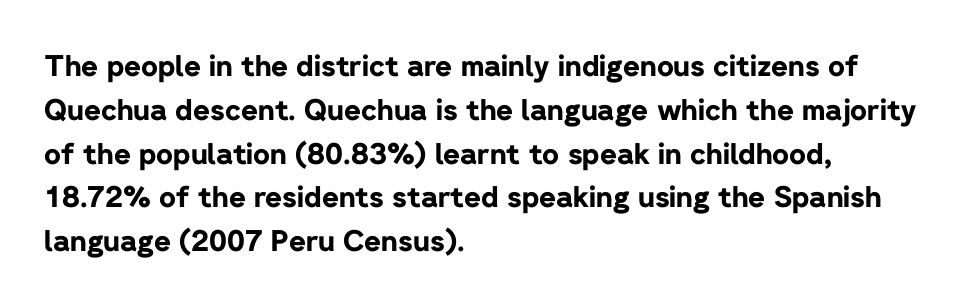
The image shows 29 px bold sans-serif type, upright; set left-aligned, normal line spacing (1.51x), normal letter spacing, not underlined; low stroke contrast and a medium x-height.
